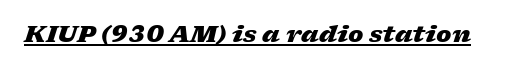
This sample uses plain, unmodified letter spacing. Has an underline been added? It has. The glyphs have the mass of a bold cut. Yep, that's italic — everything's leaning.
